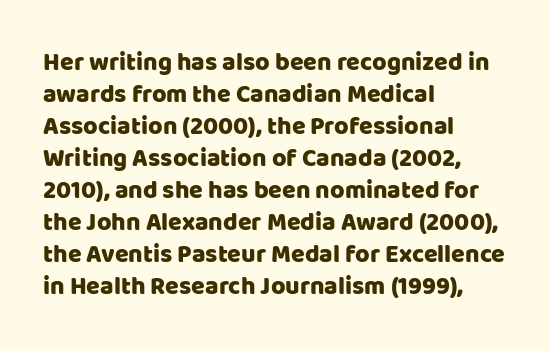
The image shows 25 px text type, upright; set left-aligned, normal line spacing (1.28x), normal letter spacing, not underlined.
